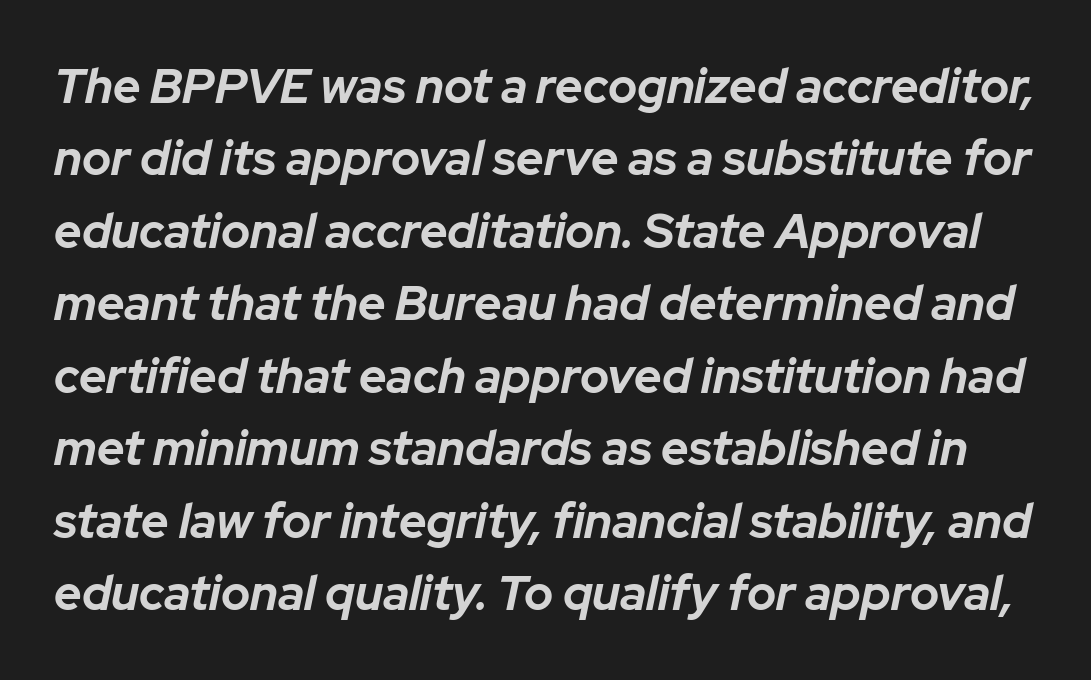
{"italic": "yes", "lean": "right", "slant_degrees": 12, "bold": "yes", "weight": "bold", "width": "normal", "stroke_contrast": "low", "x_height": "medium", "monospaced": "no", "underline": "no", "line_spacing": "normal", "line_spacing_ratio": 1.51, "letter_spacing": "normal", "letter_spacing_em": 0.0, "glyph_px": 48}
